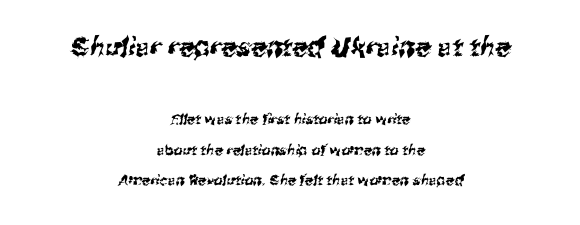
{"underline": "no", "align": "center", "line_spacing": "loose", "line_spacing_ratio": 2.17, "letter_spacing": "normal", "letter_spacing_em": 0.0, "larger_block": "first", "size_ratio": 1.86, "glyph_px": 26}
